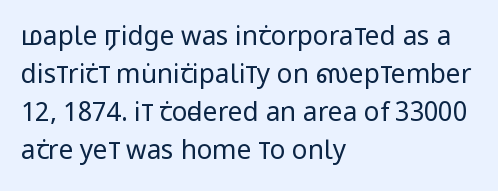
{"italic": "no", "bold": "no", "underline": "no", "align": "left", "line_spacing": "normal", "line_spacing_ratio": 1.46, "letter_spacing": "normal", "letter_spacing_em": 0.0, "glyph_px": 26}
